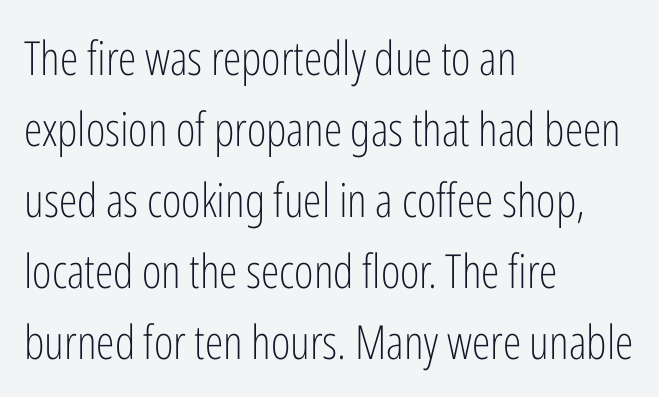
Honestly, the letter spacing is just normal — you wouldn't notice it. Does the lettering tilt? It doesn't — this is upright. Stems here are at most as thick as an everyday book face. Nope, no serifs anywhere on these letters. Normally led — the rows are evenly, conventionally spaced.
